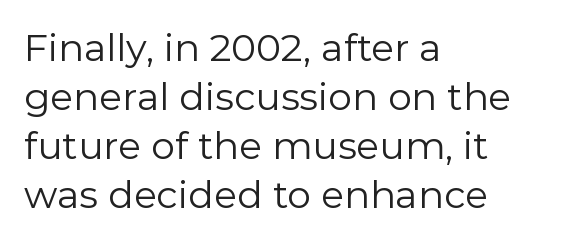
{"serif": "no", "italic": "no", "bold": "no", "weight": "regular", "width": "normal", "x_height": "medium", "monospaced": "no", "underline": "no", "align": "left", "line_spacing": "normal", "line_spacing_ratio": 1.29, "letter_spacing": "normal", "letter_spacing_em": 0.0, "glyph_px": 38}
